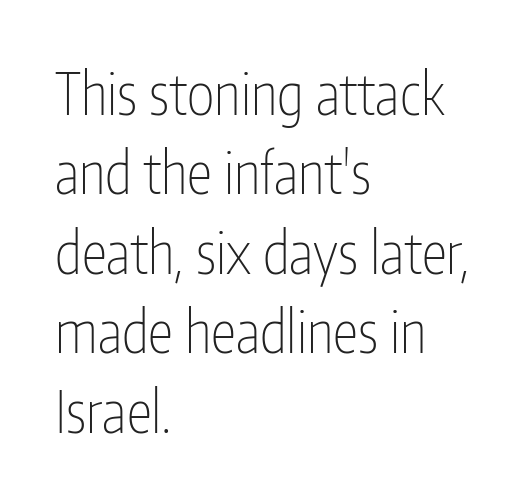
{"serif": "no", "italic": "no", "bold": "no", "weight": "thin", "width": "condensed", "stroke_contrast": "low", "x_height": "medium", "monospaced": "no", "underline": "no", "align": "left", "line_spacing": "normal", "line_spacing_ratio": 1.37, "letter_spacing": "normal", "letter_spacing_em": 0.0, "glyph_px": 58}
